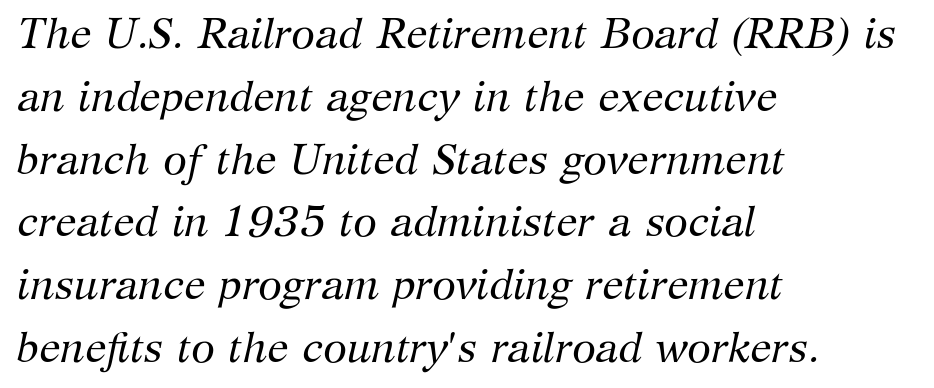
{"serif": "yes", "italic": "yes", "lean": "right", "slant_degrees": 12, "bold": "no", "weight": "regular", "width": "normal", "stroke_contrast": "medium", "x_height": "medium", "monospaced": "no", "underline": "no", "align": "left", "line_spacing": "normal", "line_spacing_ratio": 1.46, "letter_spacing": "normal", "letter_spacing_em": 0.0, "glyph_px": 43}
